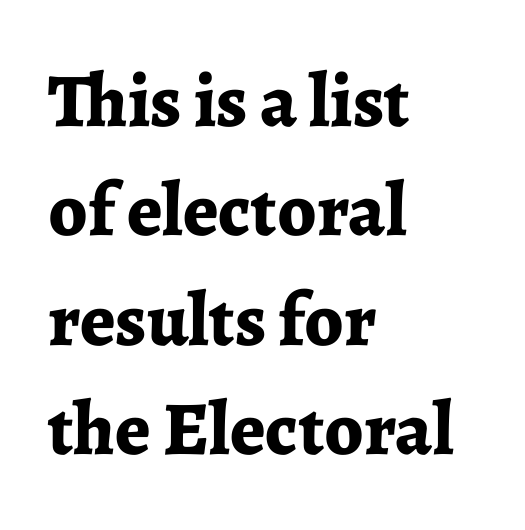
The image shows 76 px bold serif type, upright; set left-aligned, normal line spacing (1.44x), normal letter spacing, not underlined; low stroke contrast and a medium x-height.
